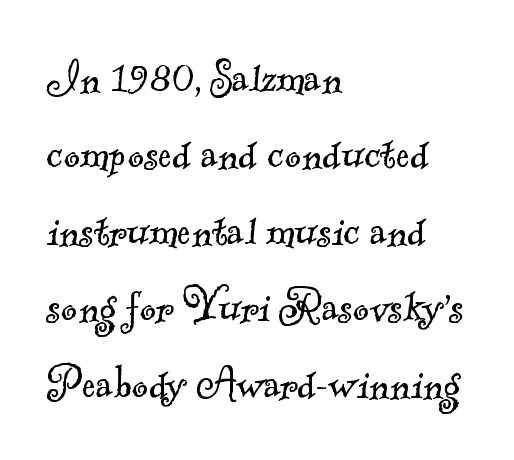
Note: serifs present on the glyphs. Honestly, the row spacing looks completely unremarkable. Character widths vary here, with narrow letters taking less room than wide ones. Rule under the text: the space is simply empty.
